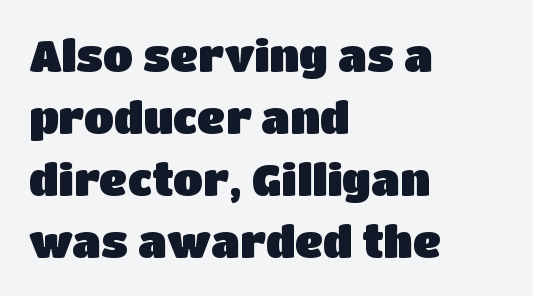
These lines keep a tight, regular rhythm from letter to letter. The string is rendered with underlining switched off. Think of a printed novel: that variable character pitch is what you see here. A typesetter would mark this as roman, not italic.
